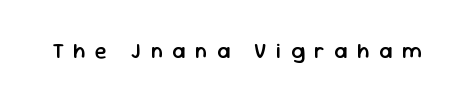
{"italic": "no", "bold": "semi", "underline": "no", "letter_spacing": "wide", "letter_spacing_em": 0.46, "glyph_px": 21}
